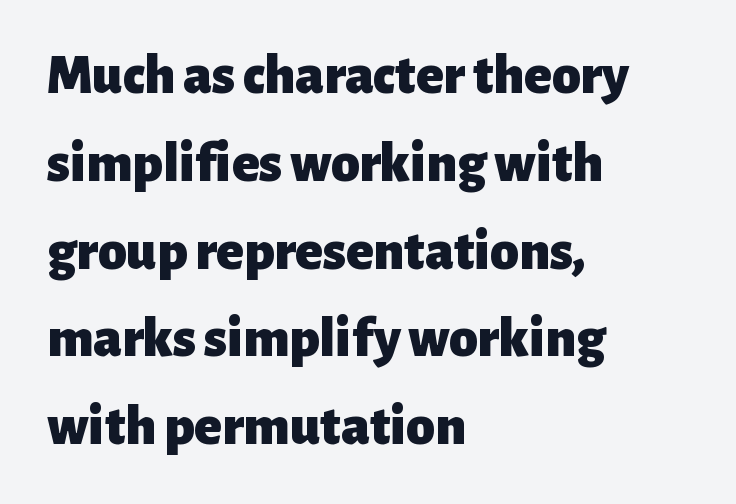
Q: Is the text bold? A: Yes.
Q: Is the text italic (slanted)? A: No, it is upright.
Q: Is the typeface a serif or a sans-serif typeface? A: Sans-serif.
Q: Is the text underlined? A: No.
Q: How is the paragraph aligned? A: Left-aligned.
Q: Is the spacing between letters normal or unusually wide? A: Normal.
Q: Is the spacing between lines tight, normal or loose? A: Normal.
Q: Width (condensed, normal, or wide)? A: Normal.
Q: Stroke contrast? A: Low.
Q: x-height? A: Medium.
Q: Monospaced? A: No.
